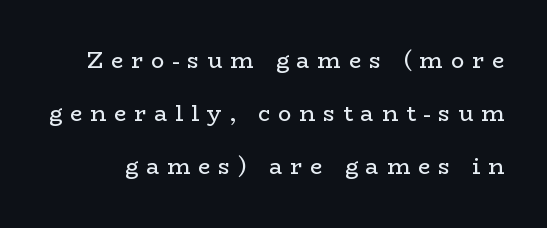
The image shows 22 px text type, upright; set loose line spacing (2.42x), unusually wide letter spacing (+0.36 em), not underlined.
